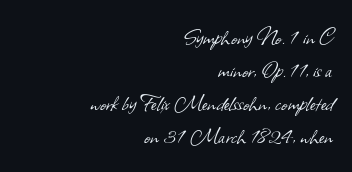
Q: Is the text bold? A: No.
Q: Is the text underlined? A: No.
Q: How is the paragraph aligned? A: Right-aligned.
Q: Is the spacing between letters normal or unusually wide? A: Normal.
Q: Is the spacing between lines tight, normal or loose? A: Normal.
